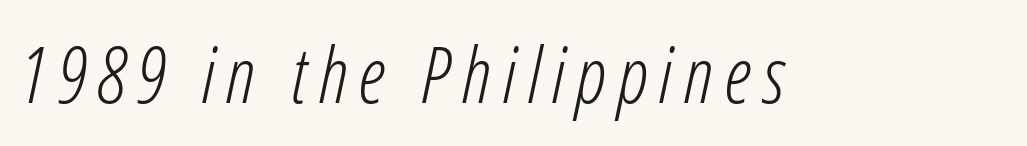
The image shows 77 px light, condensed type, italic (leaning right); set not underlined; low stroke contrast and a medium x-height.
